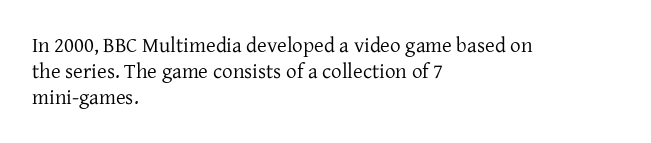
Q: Is the text bold? A: No.
Q: Is the text italic (slanted)? A: No, it is upright.
Q: Is the text underlined? A: No.
Q: How is the paragraph aligned? A: Left-aligned.
Q: Is the spacing between letters normal or unusually wide? A: Normal.
